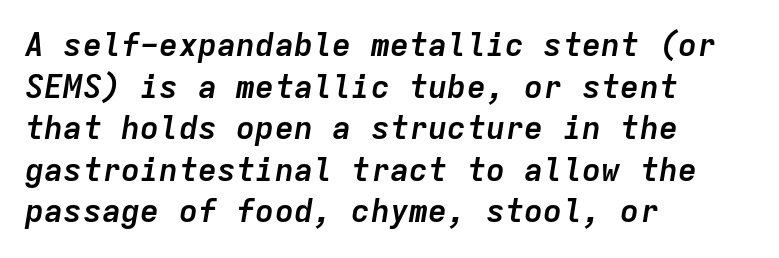
Q: Is the text bold? A: Yes.
Q: Is the text italic (slanted)? A: Yes, it leans right by about 9 degrees.
Q: Is the text underlined? A: No.
Q: How is the paragraph aligned? A: Left-aligned.
Q: Is the spacing between letters normal or unusually wide? A: Normal.
Q: Is the spacing between lines tight, normal or loose? A: Normal.
Q: Width (condensed, normal, or wide)? A: Normal.
Q: Stroke contrast? A: Low.
Q: x-height? A: Medium.
Q: Monospaced? A: Yes.
